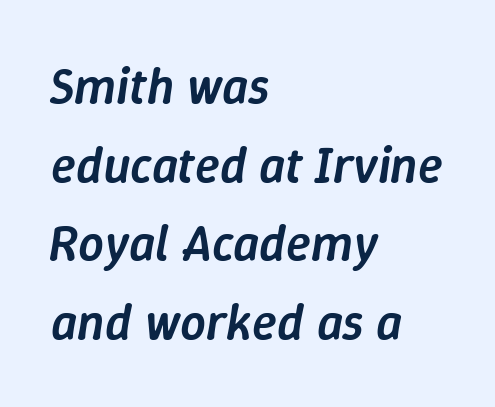
The image shows 51 px semibold type, italic (leaning right); set left-aligned, normal line spacing (1.54x), normal letter spacing, not underlined; low stroke contrast and a medium x-height.
